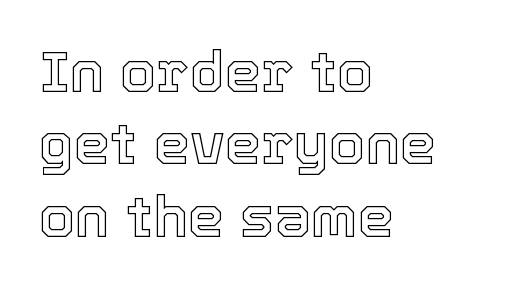
Varying glyph widths throughout — classic text-font behaviour. Line starts are locked; line ends wander. Posture: upright roman. Lines of text with bare space underneath. The lines sit at an ordinary, default distance from one another.
